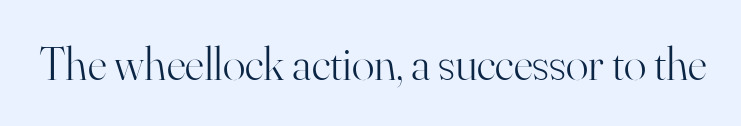
Q: Is the text bold? A: No.
Q: Is the text italic (slanted)? A: No, it is upright.
Q: Is the typeface a serif or a sans-serif typeface? A: Serif.
Q: Is the text underlined? A: No.
Q: Is the spacing between letters normal or unusually wide? A: Normal.
Q: Width (condensed, normal, or wide)? A: Normal.
Q: Stroke contrast? A: High.
Q: x-height? A: Small.
Q: Monospaced? A: No.
